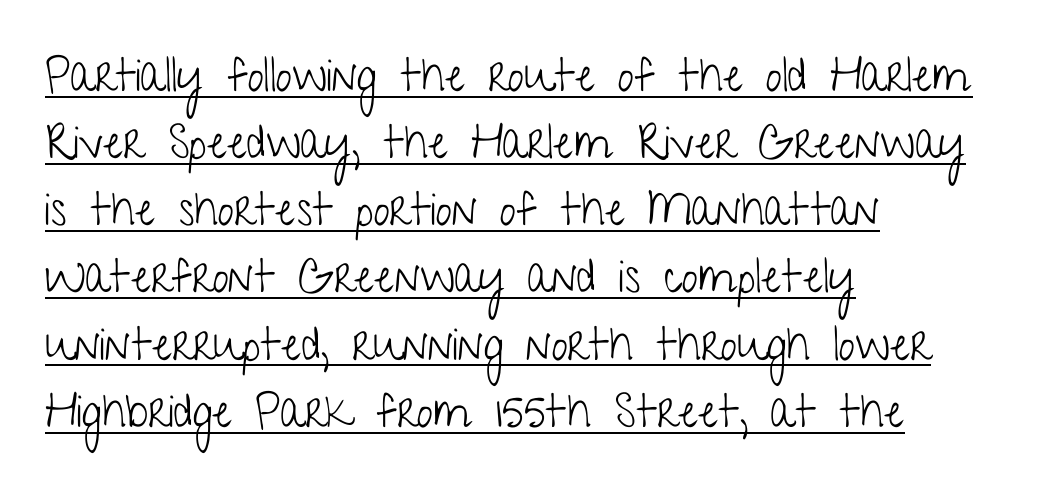
Q: Is the text bold? A: No.
Q: Is the text italic (slanted)? A: No, it is upright.
Q: Is the typeface a serif or a sans-serif typeface? A: Sans-serif.
Q: Is the text underlined? A: Yes.
Q: How is the paragraph aligned? A: Left-aligned.
Q: Is the spacing between letters normal or unusually wide? A: Normal.
Q: Is the spacing between lines tight, normal or loose? A: Normal.
Q: Width (condensed, normal, or wide)? A: Condensed.
Q: Stroke contrast? A: Low.
Q: x-height? A: Medium.
Q: Monospaced? A: No.
